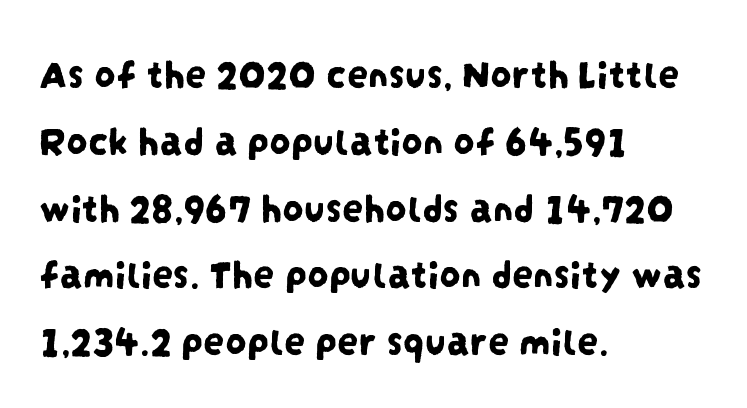
{"serif": "no", "width": "condensed", "stroke_contrast": "low", "x_height": "large", "monospaced": "no", "underline": "no", "align": "left", "line_spacing": "normal", "line_spacing_ratio": 1.59, "letter_spacing": "normal", "letter_spacing_em": 0.0, "glyph_px": 42}
